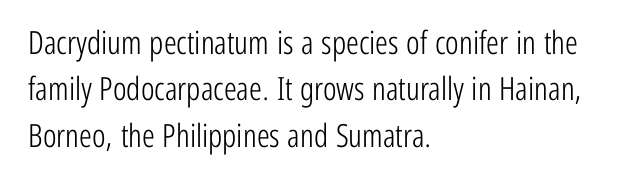
Q: Is the text bold? A: No.
Q: Is the text italic (slanted)? A: No, it is upright.
Q: Is the typeface a serif or a sans-serif typeface? A: Sans-serif.
Q: Is the text underlined? A: No.
Q: How is the paragraph aligned? A: Left-aligned.
Q: Is the spacing between letters normal or unusually wide? A: Normal.
Q: Is the spacing between lines tight, normal or loose? A: Normal.
Q: Width (condensed, normal, or wide)? A: Condensed.
Q: Stroke contrast? A: Low.
Q: x-height? A: Medium.
Q: Monospaced? A: No.
